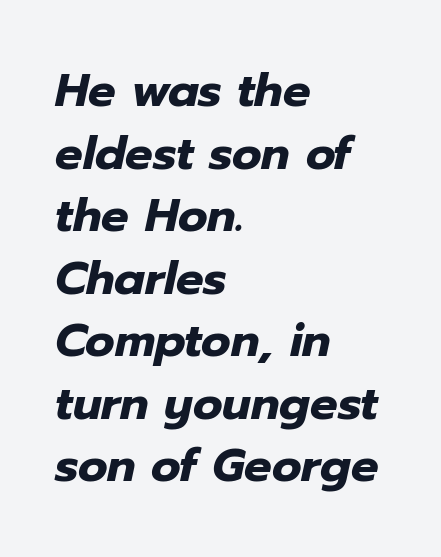
Q: Is the text bold? A: Yes.
Q: Is the text italic (slanted)? A: Yes, it leans right by about 12 degrees.
Q: Is the text underlined? A: No.
Q: How is the paragraph aligned? A: Left-aligned.
Q: Is the spacing between letters normal or unusually wide? A: Normal.
Q: Is the spacing between lines tight, normal or loose? A: Normal.
Q: Width (condensed, normal, or wide)? A: Normal.
Q: Stroke contrast? A: Low.
Q: x-height? A: Medium.
Q: Monospaced? A: No.
